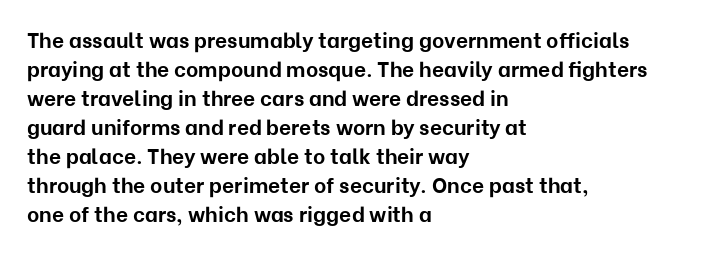
The image shows 21 px bold type, upright; set left-aligned, normal line spacing (1.38x), normal letter spacing, not underlined.
